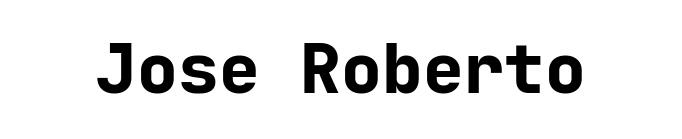
The image shows 68 px bold sans-serif type, upright, monospaced; set normal letter spacing, not underlined; low stroke contrast and a medium x-height.
